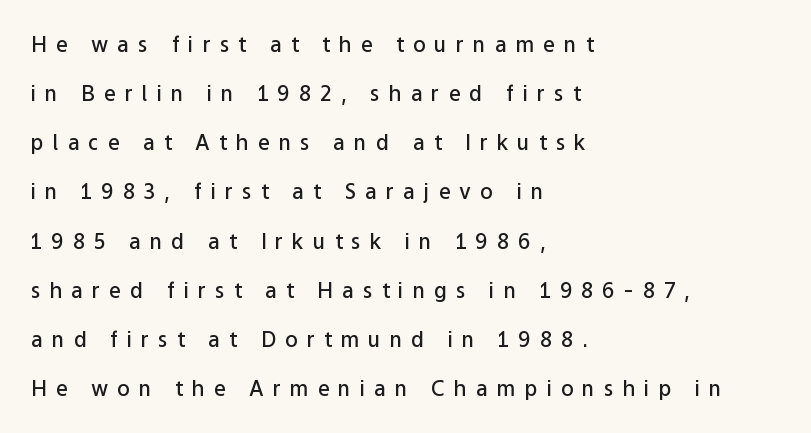
Q: Is the text bold? A: Semi-bold.
Q: Is the text italic (slanted)? A: No, it is upright.
Q: Is the text underlined? A: No.
Q: How is the paragraph aligned? A: Left-aligned.
Q: Is the spacing between letters normal or unusually wide? A: Unusually wide.
Q: Is the spacing between lines tight, normal or loose? A: Loose.
